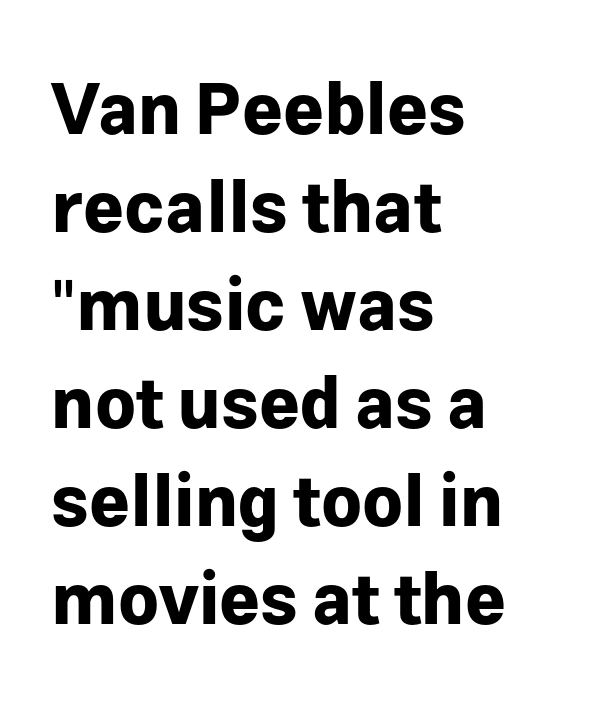
Q: Is the text bold? A: Yes.
Q: Is the text italic (slanted)? A: No, it is upright.
Q: Is the typeface a serif or a sans-serif typeface? A: Sans-serif.
Q: Is the text underlined? A: No.
Q: How is the paragraph aligned? A: Left-aligned.
Q: Is the spacing between letters normal or unusually wide? A: Normal.
Q: Is the spacing between lines tight, normal or loose? A: Normal.
Q: Width (condensed, normal, or wide)? A: Normal.
Q: Stroke contrast? A: Low.
Q: x-height? A: Medium.
Q: Monospaced? A: No.
